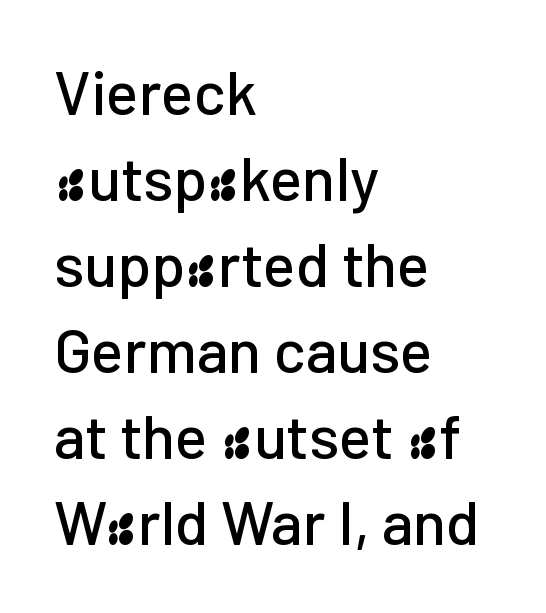
Q: Is the text italic (slanted)? A: No, it is upright.
Q: Is the typeface a serif or a sans-serif typeface? A: Sans-serif.
Q: Is the text underlined? A: No.
Q: How is the paragraph aligned? A: Left-aligned.
Q: Is the spacing between letters normal or unusually wide? A: Normal.
Q: Is the spacing between lines tight, normal or loose? A: Normal.
Q: Width (condensed, normal, or wide)? A: Normal.
Q: Stroke contrast? A: Low.
Q: x-height? A: Medium.
Q: Monospaced? A: No.
